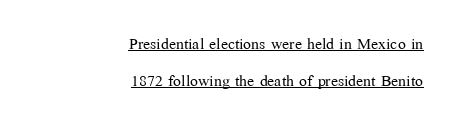
{"italic": "no", "bold": "no", "underline": "yes", "align": "right", "line_spacing_ratio": 1.77, "letter_spacing": "normal", "letter_spacing_em": 0.0, "glyph_px": 21}
